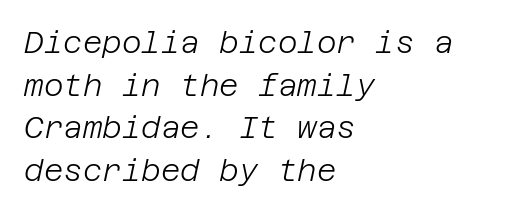
Glyph-to-glyph distance matches everyday printed text. Posture: slanted. The space directly below the letters is spotless. Does the copy run flush right? No — it runs flush left.
